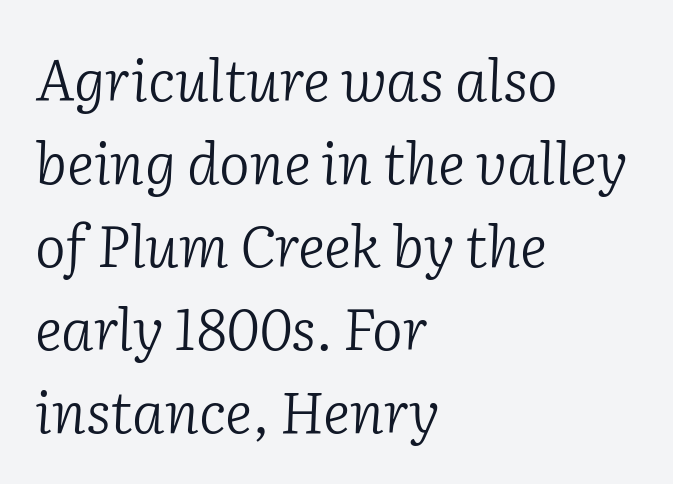
Q: Is the text bold? A: No.
Q: Is the text italic (slanted)? A: Yes, it leans right by about 2 degrees.
Q: Is the typeface a serif or a sans-serif typeface? A: Serif.
Q: Is the text underlined? A: No.
Q: How is the paragraph aligned? A: Left-aligned.
Q: Is the spacing between letters normal or unusually wide? A: Normal.
Q: Is the spacing between lines tight, normal or loose? A: Normal.
Q: Width (condensed, normal, or wide)? A: Normal.
Q: Stroke contrast? A: Low.
Q: x-height? A: Medium.
Q: Monospaced? A: No.
